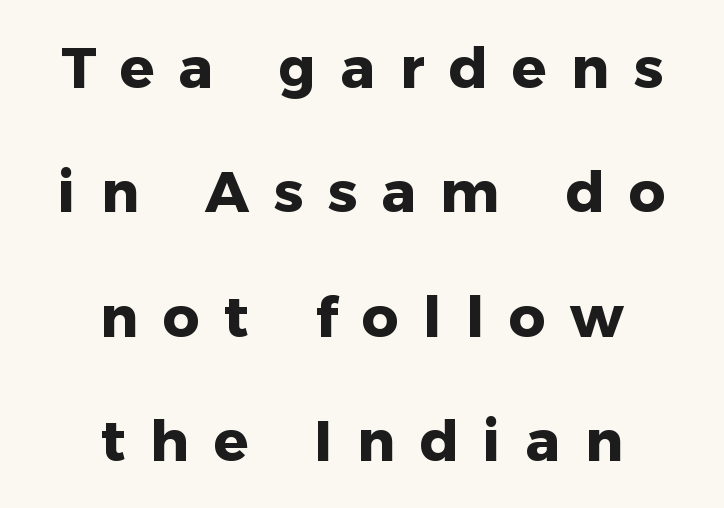
Q: Is the text bold? A: Yes.
Q: Is the text italic (slanted)? A: No, it is upright.
Q: Is the typeface a serif or a sans-serif typeface? A: Sans-serif.
Q: Is the text underlined? A: No.
Q: How is the paragraph aligned? A: Centered.
Q: Is the spacing between letters normal or unusually wide? A: Unusually wide.
Q: Is the spacing between lines tight, normal or loose? A: Loose.
Q: Width (condensed, normal, or wide)? A: Normal.
Q: Stroke contrast? A: Low.
Q: x-height? A: Medium.
Q: Monospaced? A: No.
